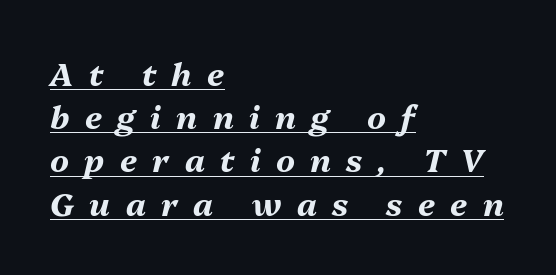
The image shows 32 px bold type, italic (leaning right); set left-aligned, normal line spacing (1.35x), unusually wide letter spacing (+0.48 em), underlined; medium stroke contrast and a medium x-height.
